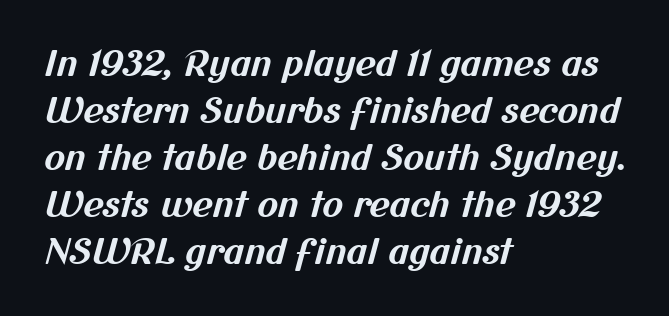
{"serif": "no", "bold": "yes", "weight": "bold", "width": "normal", "stroke_contrast": "medium", "x_height": "medium", "monospaced": "no", "underline": "no", "align": "left", "line_spacing": "normal", "line_spacing_ratio": 1.34, "letter_spacing": "normal", "letter_spacing_em": 0.0, "glyph_px": 35}
